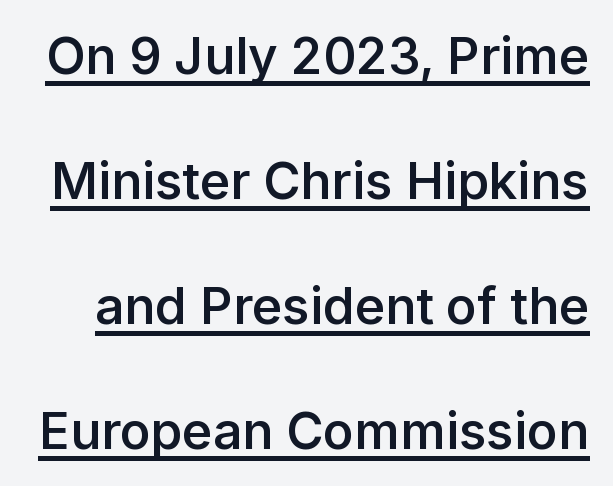
The image shows 51 px semibold sans-serif type, upright; set loose line spacing (2.45x), normal letter spacing, underlined; low stroke contrast and a medium x-height.
